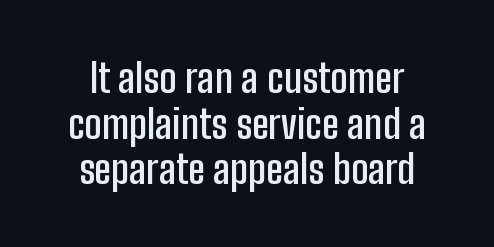
The image shows 40 px semibold, condensed sans-serif type, upright; set tight line spacing (1.14x), normal letter spacing, not underlined; low stroke contrast and a medium x-height.
